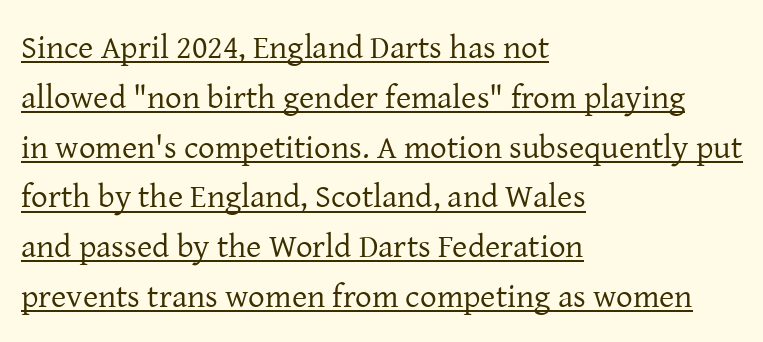
Q: Is the text bold? A: No.
Q: Is the text italic (slanted)? A: No, it is upright.
Q: Is the typeface a serif or a sans-serif typeface? A: Serif.
Q: Is the text underlined? A: Yes.
Q: How is the paragraph aligned? A: Left-aligned.
Q: Is the spacing between letters normal or unusually wide? A: Normal.
Q: Is the spacing between lines tight, normal or loose? A: Normal.
Q: Width (condensed, normal, or wide)? A: Normal.
Q: Stroke contrast? A: Low.
Q: x-height? A: Medium.
Q: Monospaced? A: No.
